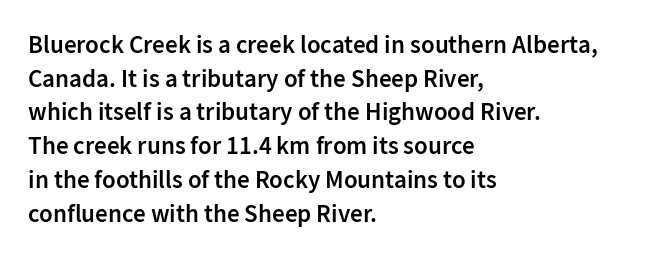
Q: Is the text bold? A: Semi-bold.
Q: Is the text italic (slanted)? A: No, it is upright.
Q: Is the text underlined? A: No.
Q: How is the paragraph aligned? A: Left-aligned.
Q: Is the spacing between letters normal or unusually wide? A: Normal.
Q: Is the spacing between lines tight, normal or loose? A: Normal.
